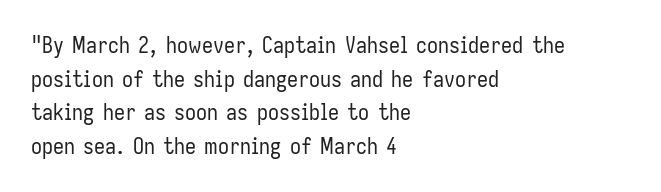
Q: Is the text bold? A: No.
Q: Is the text italic (slanted)? A: No, it is upright.
Q: Is the text underlined? A: No.
Q: How is the paragraph aligned? A: Left-aligned.
Q: Is the spacing between letters normal or unusually wide? A: Normal.
Q: Is the spacing between lines tight, normal or loose? A: Normal.
